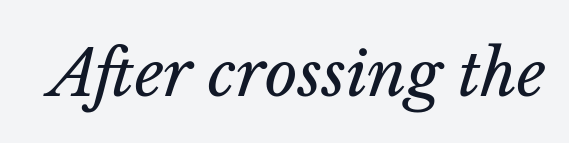
Q: Is the text bold? A: No.
Q: Is the text italic (slanted)? A: Yes, it leans right by about 14 degrees.
Q: Is the text underlined? A: No.
Q: Is the spacing between letters normal or unusually wide? A: Normal.
Q: Width (condensed, normal, or wide)? A: Normal.
Q: Stroke contrast? A: Low.
Q: x-height? A: Medium.
Q: Monospaced? A: No.
